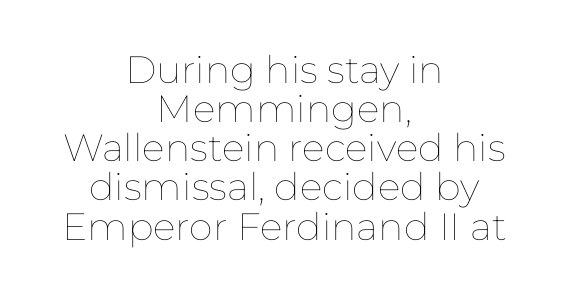
The image shows 38 px thin type, upright; set centered, tight line spacing (1.03x), normal letter spacing, not underlined; low stroke contrast and a medium x-height.
